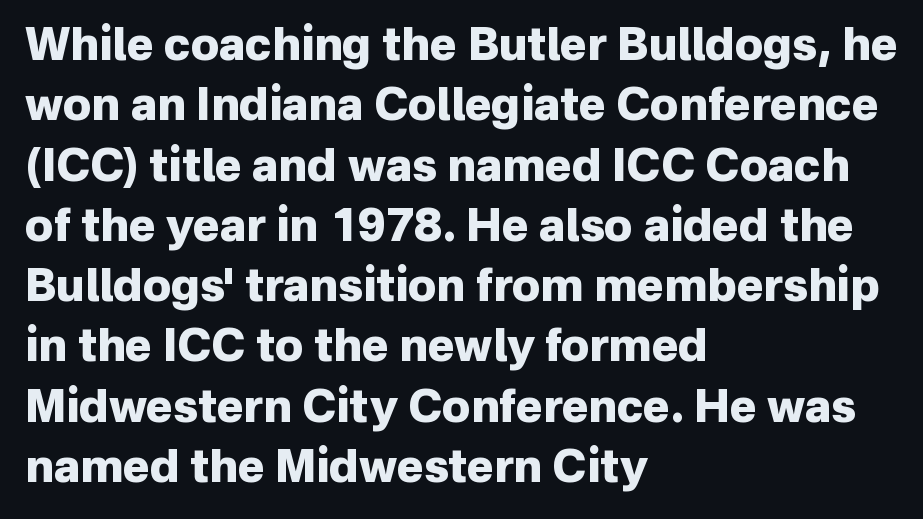
The image shows 45 px heavy sans-serif type, upright; set left-aligned, normal line spacing (1.34x), normal letter spacing, not underlined; low stroke contrast and a medium x-height.
